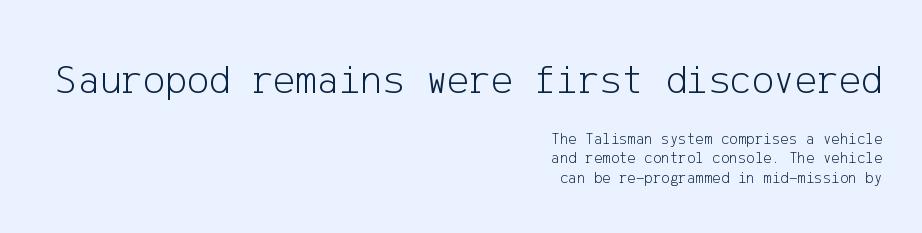
Compared with a flush-left layout, this one pins lines to the opposite, right side. Anything drawn beneath the words? Only blank space. The strokes are not fattened; the text isn't bold. Designer's note — italics off, roman on. This layout puts the oversized block above and the modest block below. Nobody touched the tracking dial on this one.
